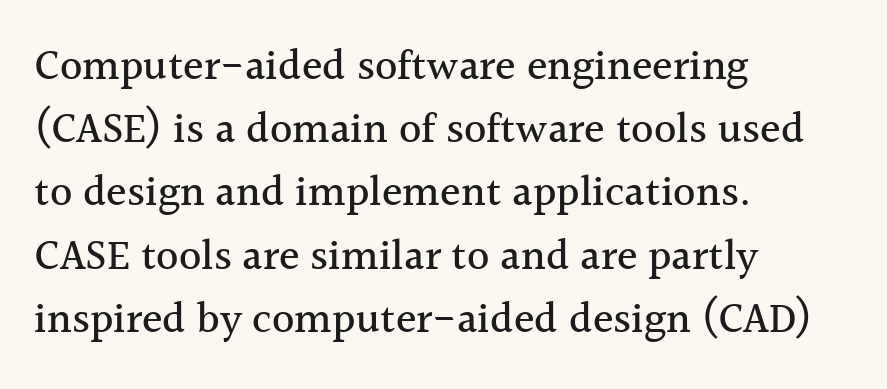
{"serif": "yes", "italic": "no", "width": "normal", "x_height": "medium", "monospaced": "no", "underline": "no", "align": "left", "line_spacing": "normal", "line_spacing_ratio": 1.47, "letter_spacing": "normal", "letter_spacing_em": 0.0, "glyph_px": 43}
